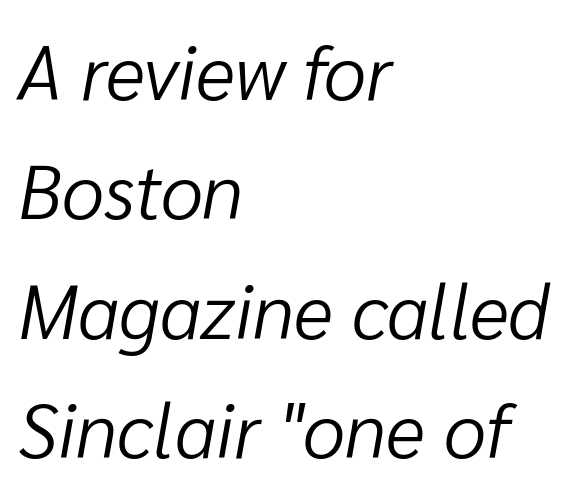
The image shows 76 px light type, italic (leaning right); set left-aligned, normal line spacing (1.57x), normal letter spacing, not underlined; low stroke contrast and a medium x-height.
